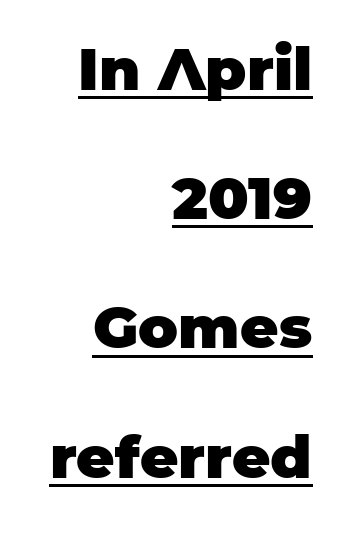
The image shows 59 px heavy sans-serif type, upright; set right-aligned, loose line spacing (2.19x), normal letter spacing, underlined; low stroke contrast and a large x-height.
